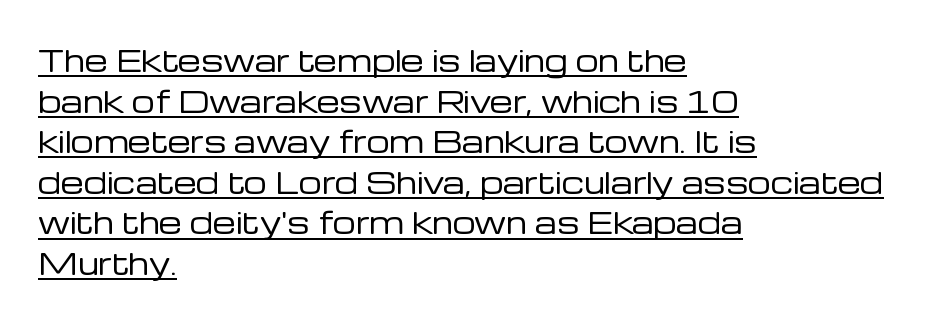
{"serif": "no", "italic": "no", "bold": "no", "weight": "regular", "width": "normal", "stroke_contrast": "low", "x_height": "medium", "monospaced": "no", "underline": "yes", "align": "left", "line_spacing": "normal", "line_spacing_ratio": 1.4, "letter_spacing": "normal", "letter_spacing_em": 0.0, "glyph_px": 29}
